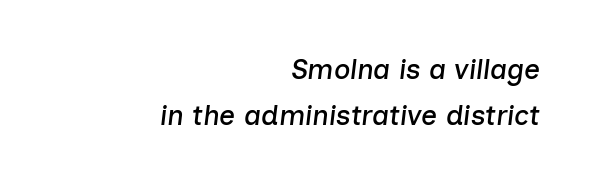
Q: Is the text italic (slanted)? A: Yes, it leans right by about 7 degrees.
Q: Is the text underlined? A: No.
Q: How is the paragraph aligned? A: Right-aligned.
Q: Is the spacing between letters normal or unusually wide? A: Normal.
Q: Is the spacing between lines tight, normal or loose? A: Normal.
Q: Width (condensed, normal, or wide)? A: Normal.
Q: Stroke contrast? A: Low.
Q: x-height? A: Medium.
Q: Monospaced? A: No.
